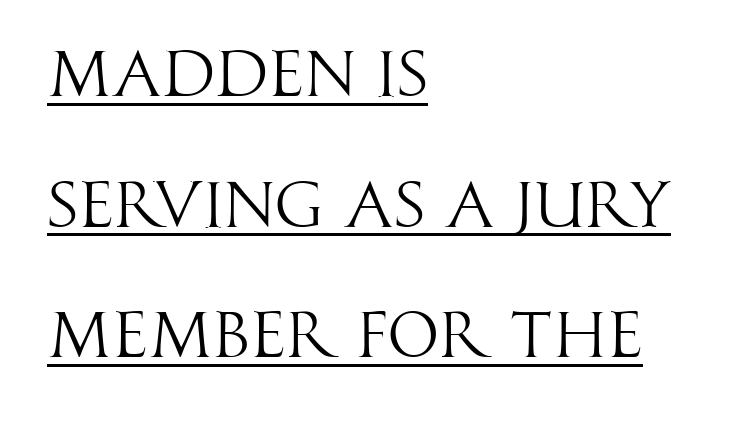
The image shows 65 px light, condensed sans-serif type, upright; set left-aligned, loose line spacing (2.01x), normal letter spacing, underlined; high stroke contrast and a large x-height.
